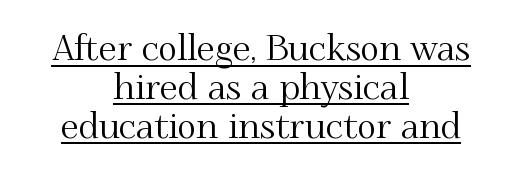
{"serif": "yes", "italic": "no", "width": "normal", "stroke_contrast": "medium", "x_height": "small", "monospaced": "no", "underline": "yes", "align": "center", "line_spacing": "tight", "line_spacing_ratio": 1.08, "letter_spacing": "normal", "letter_spacing_em": 0.0, "glyph_px": 36}
